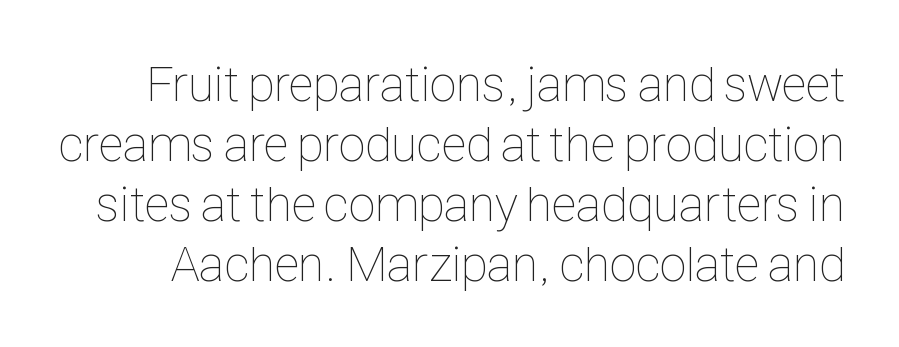
{"italic": "no", "bold": "no", "weight": "thin", "width": "condensed", "stroke_contrast": "low", "x_height": "medium", "monospaced": "no", "underline": "no", "line_spacing_ratio": 1.2, "letter_spacing": "normal", "letter_spacing_em": 0.0, "glyph_px": 50}
